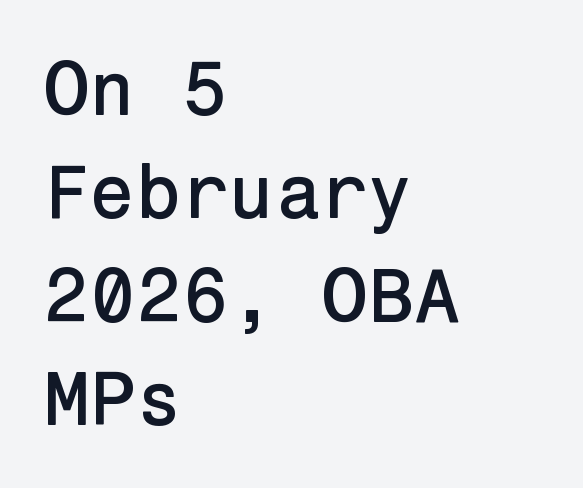
Lines of text with bare space underneath. Observe the ordinary spacing: letters are neighbours, not strangers. Compared with typical paragraphs, the rows here are spaced about the same. The ragged edge is on the right, which tells us the setting is flush left. Letterform terminals end flat and unadorned throughout the passage.
